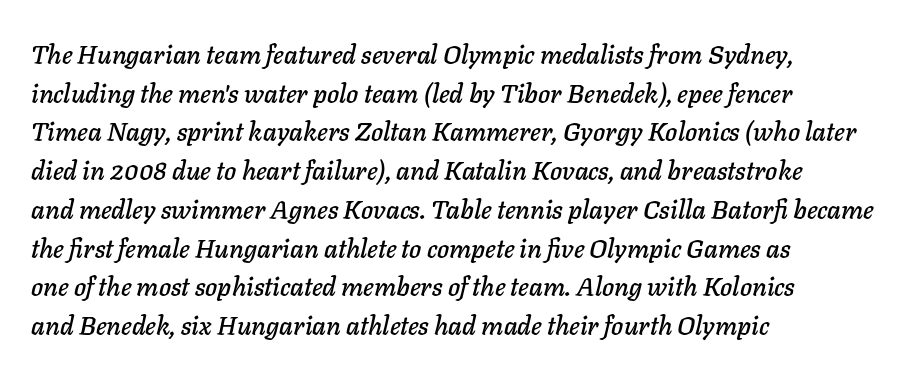
In terms of posture, this sample is oblique. Default kerning and tracking; the words read as compact shapes. The gap between lines stays unmarked. Vertically, the passage feels balanced, rows spaced as you'd expect. Is the block centered? No — it sits flush against the left margin.
